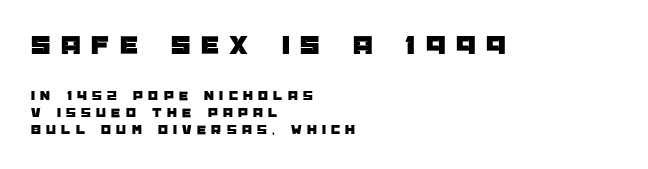
The typesetter chose a ragged-right arrangement here. Is there any slant? The stems are plumb. Each letter keeps its own natural width here, so spacing adapts to shape. The upper block of text is set noticeably larger than the block beneath it.
